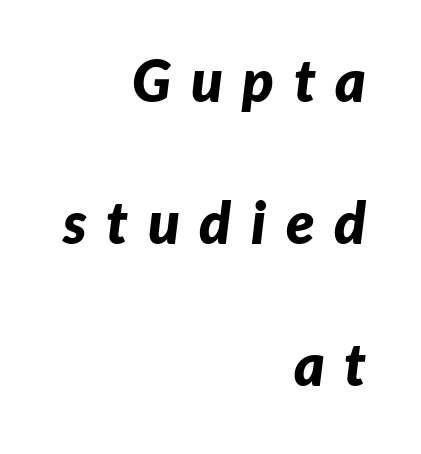
The image shows 58 px bold type, italic (leaning right); set right-aligned, loose line spacing (2.45x), unusually wide letter spacing (+0.34 em), not underlined; low stroke contrast and a medium x-height.
